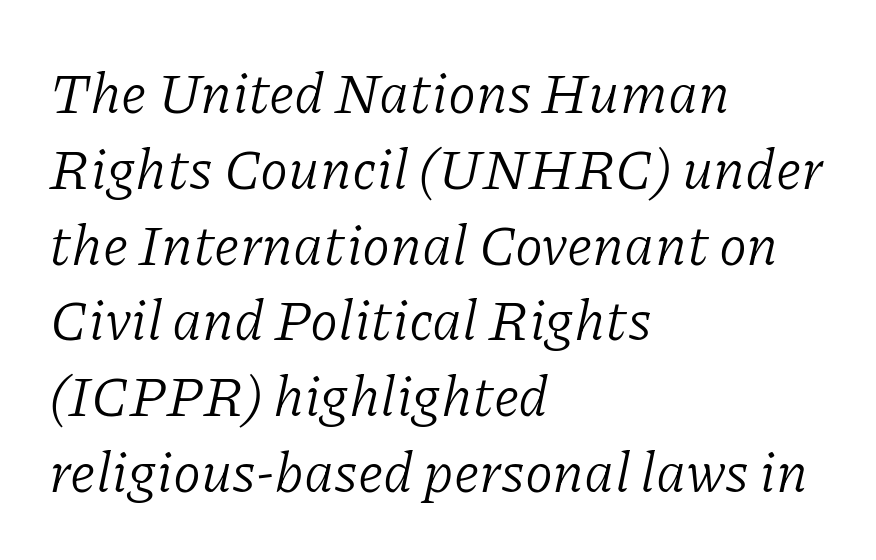
{"serif": "yes", "italic": "yes", "lean": "right", "slant_degrees": 11, "bold": "no", "weight": "light", "width": "normal", "stroke_contrast": "low", "x_height": "medium", "monospaced": "no", "underline": "no", "align": "left", "line_spacing": "normal", "line_spacing_ratio": 1.33, "letter_spacing": "normal", "letter_spacing_em": 0.0, "glyph_px": 57}
